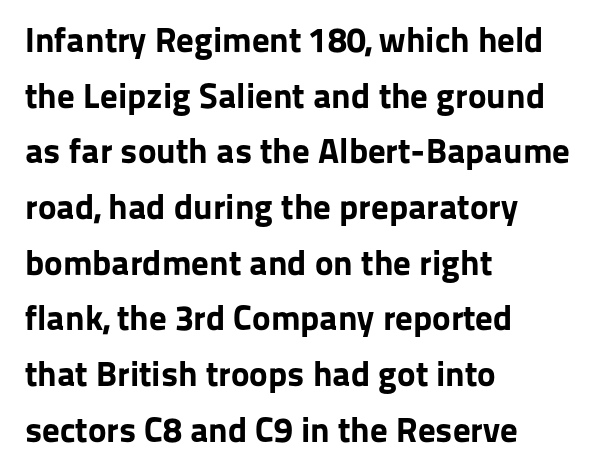
The image shows 35 px bold sans-serif type, upright; set left-aligned, normal line spacing (1.59x), normal letter spacing, not underlined; low stroke contrast and a medium x-height.
